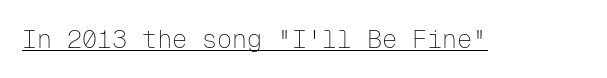
The image shows 25 px text type, upright; set normal letter spacing, underlined.
